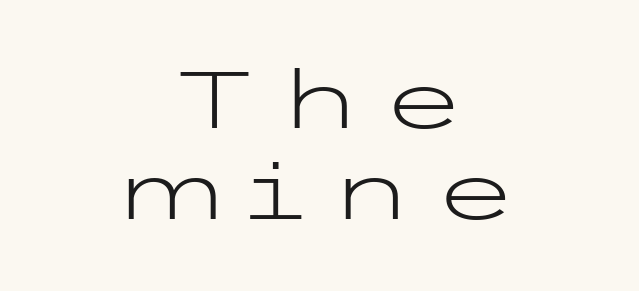
{"serif": "no", "italic": "no", "bold": "no", "weight": "light", "width": "wide", "stroke_contrast": "low", "x_height": "medium", "underline": "no", "align": "center", "line_spacing": "tight", "line_spacing_ratio": 1.15, "letter_spacing": "wide", "letter_spacing_em": 0.22, "glyph_px": 79}
